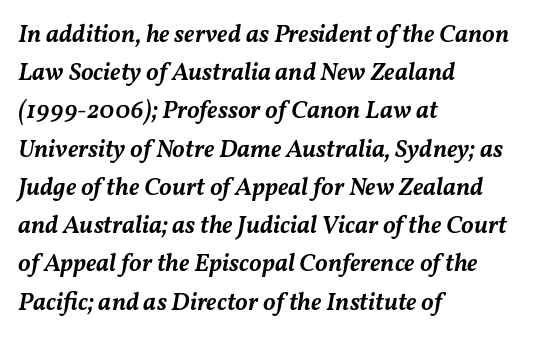
The image shows 25 px text type, italic (leaning right); set left-aligned, normal line spacing (1.53x), normal letter spacing, not underlined.
